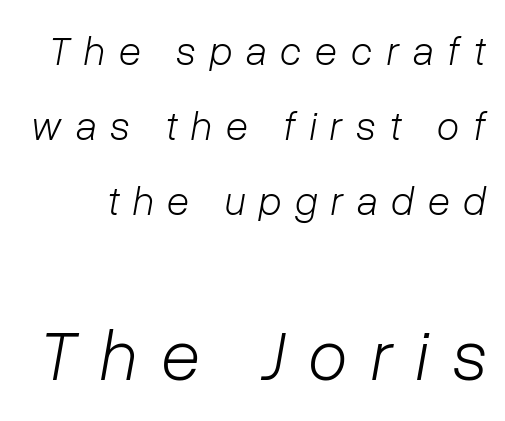
Q: Is the text bold? A: No.
Q: Is the text italic (slanted)? A: Yes, it leans right by about 10 degrees.
Q: Is the text underlined? A: No.
Q: Is the spacing between letters normal or unusually wide? A: Unusually wide.
Q: Which block of text is set in a larger size, the first (top) or the second (bottom)? A: The second (bottom) one.
Q: Width (condensed, normal, or wide)? A: Normal.
Q: Stroke contrast? A: Low.
Q: x-height? A: Medium.
Q: Monospaced? A: No.
